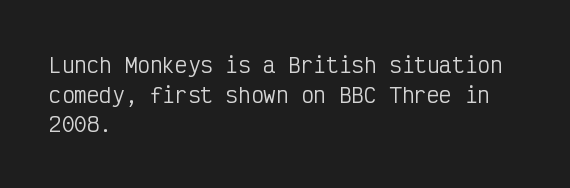
{"italic": "no", "bold": "no", "underline": "no", "align": "left", "line_spacing": "normal", "line_spacing_ratio": 1.41, "letter_spacing": "normal", "letter_spacing_em": 0.0, "glyph_px": 21}
